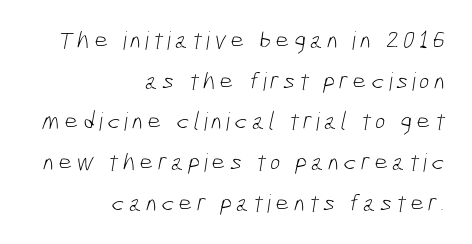
The image shows 25 px text type; set right-aligned, normal line spacing (1.63x), not underlined.
